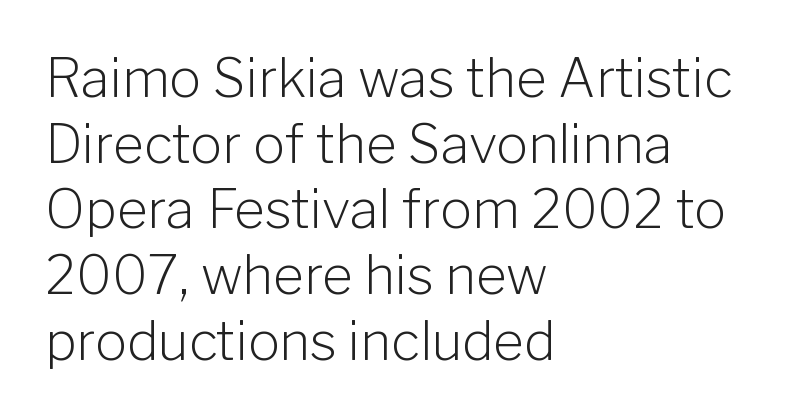
{"serif": "no", "italic": "no", "bold": "no", "weight": "light", "width": "normal", "stroke_contrast": "low", "x_height": "medium", "monospaced": "no", "underline": "no", "align": "left", "line_spacing_ratio": 1.24, "letter_spacing": "normal", "letter_spacing_em": 0.0, "glyph_px": 53}
